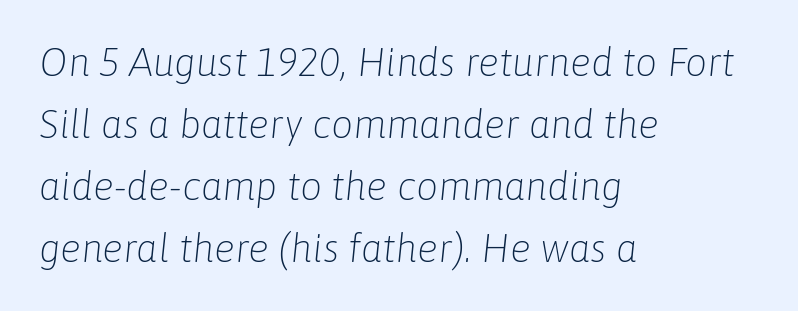
The image shows 39 px light type, italic (leaning right); set left-aligned, normal line spacing (1.59x), normal letter spacing, not underlined; low stroke contrast and a medium x-height.
